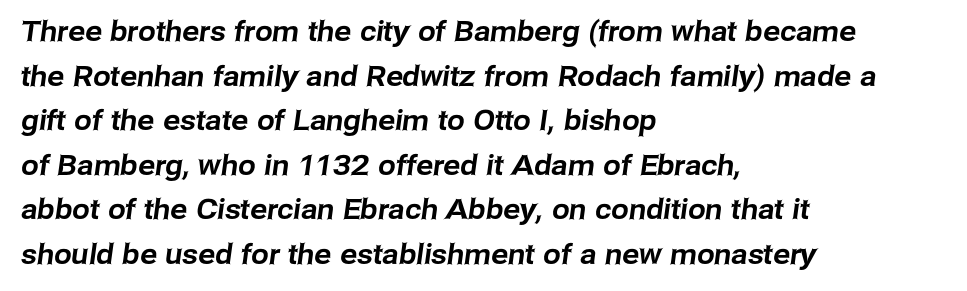
{"serif": "no", "width": "normal", "stroke_contrast": "low", "x_height": "medium", "monospaced": "no", "underline": "no", "align": "left", "line_spacing": "normal", "line_spacing_ratio": 1.59, "letter_spacing": "normal", "letter_spacing_em": 0.0, "glyph_px": 28}
